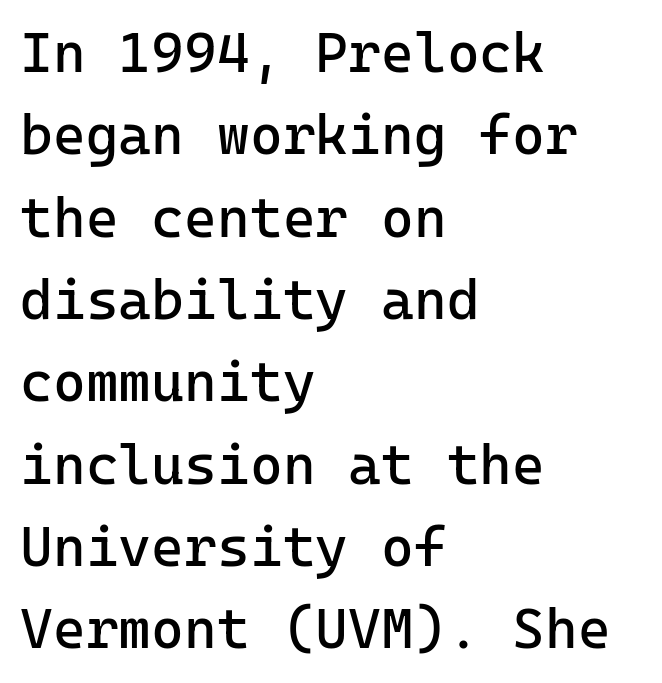
The passage shown is not bold in any degree. These lines keep a tight, regular rhythm from letter to letter. Left-aligned paragraph, ragged on the right. Serifs: no, the terminals of the letterforms are clean. Does the lettering tilt? It doesn't — this is upright. Underline: absent.
